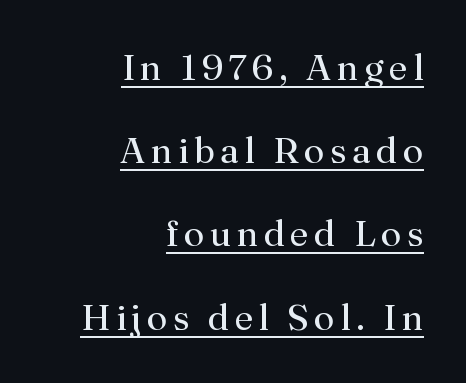
The image shows 37 px regular-weight serif type, upright; set right-aligned, loose line spacing (2.25x), underlined; medium stroke contrast and a small x-height.
